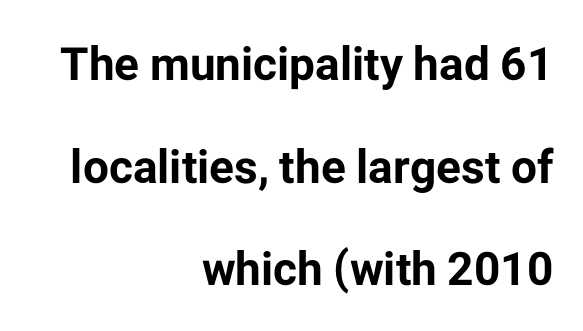
Q: Is the text bold? A: Yes.
Q: Is the text italic (slanted)? A: No, it is upright.
Q: Is the typeface a serif or a sans-serif typeface? A: Sans-serif.
Q: Is the text underlined? A: No.
Q: How is the paragraph aligned? A: Right-aligned.
Q: Is the spacing between letters normal or unusually wide? A: Normal.
Q: Is the spacing between lines tight, normal or loose? A: Loose.
Q: Width (condensed, normal, or wide)? A: Normal.
Q: Stroke contrast? A: Low.
Q: x-height? A: Medium.
Q: Monospaced? A: No.
